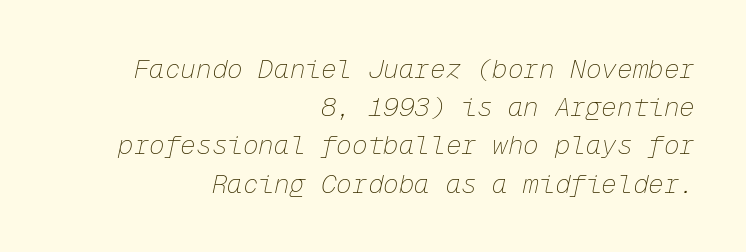
{"italic": "yes", "lean": "right", "slant_degrees": 12, "bold": "no", "underline": "no", "align": "right", "line_spacing": "normal", "line_spacing_ratio": 1.47, "letter_spacing": "normal", "letter_spacing_em": 0.0, "glyph_px": 26}
